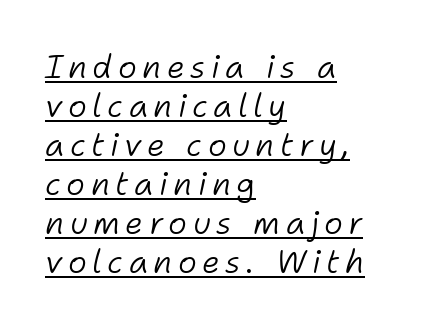
The image shows 32 px light type, italic (leaning right); set left-aligned, line spacing 1.22x, underlined; low stroke contrast and a medium x-height.
